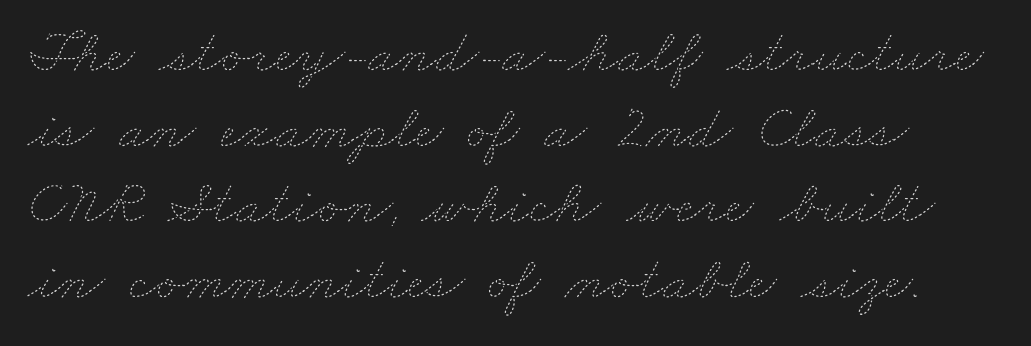
{"bold": "no", "weight": "thin", "width": "wide", "stroke_contrast": "low", "x_height": "small", "monospaced": "no", "underline": "no", "line_spacing_ratio": 1.22, "letter_spacing": "normal", "letter_spacing_em": 0.0, "glyph_px": 62}
